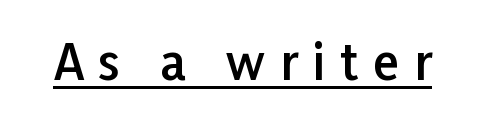
The rendering shows plain stroke endings on the letterforms — a sans-serif design. What weight is shown? A semibold, between regular and bold. These lines are rendered in a variable-pitch font. In terms of posture, this sample is upright. The rendering inserts visible extra space after every character.
